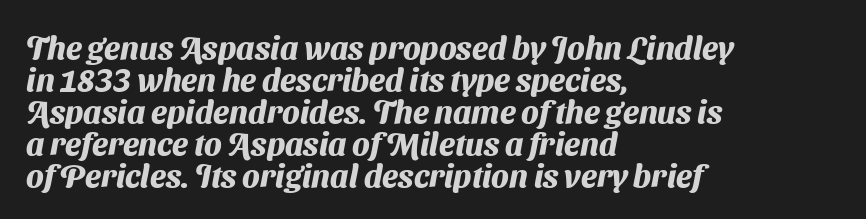
Heft: maximum for text — a bold. Underline: absent. The letters advance in unequal steps, a hallmark of proportional type. Words appear dense and cohesive because spacing is normal.
